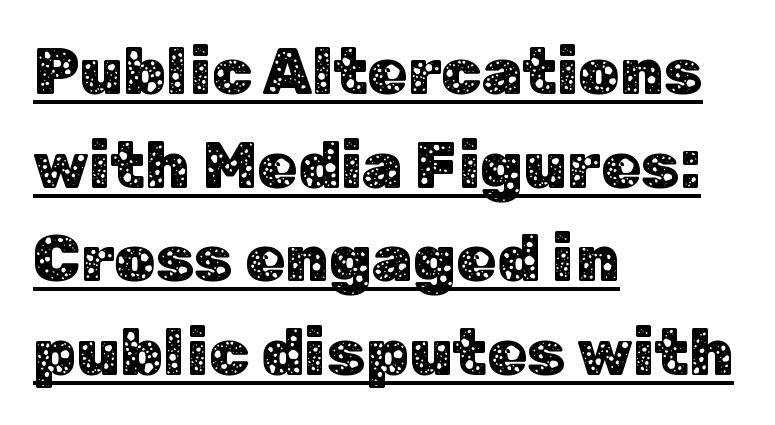
Q: Is the text italic (slanted)? A: No, it is upright.
Q: Is the typeface a serif or a sans-serif typeface? A: Sans-serif.
Q: Is the text underlined? A: Yes.
Q: How is the paragraph aligned? A: Left-aligned.
Q: Is the spacing between letters normal or unusually wide? A: Normal.
Q: Is the spacing between lines tight, normal or loose? A: Normal.
Q: Width (condensed, normal, or wide)? A: Normal.
Q: Stroke contrast? A: Low.
Q: x-height? A: Medium.
Q: Monospaced? A: No.
